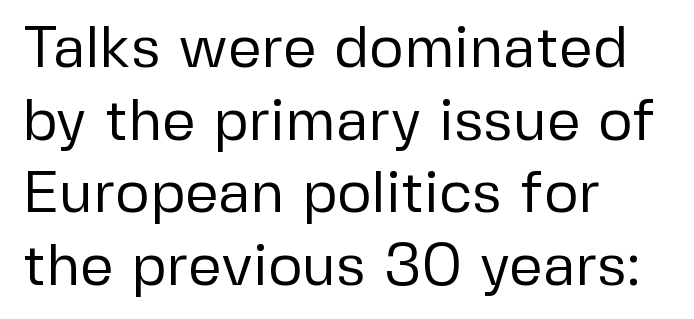
The rendering keeps characters at their native spacing. The rendering uses natural spacing where letterforms have individual widths. Stroke thickness stays within the range of a standard reading face or lighter. Line starts are locked; line ends wander. Quick note: underline off.
